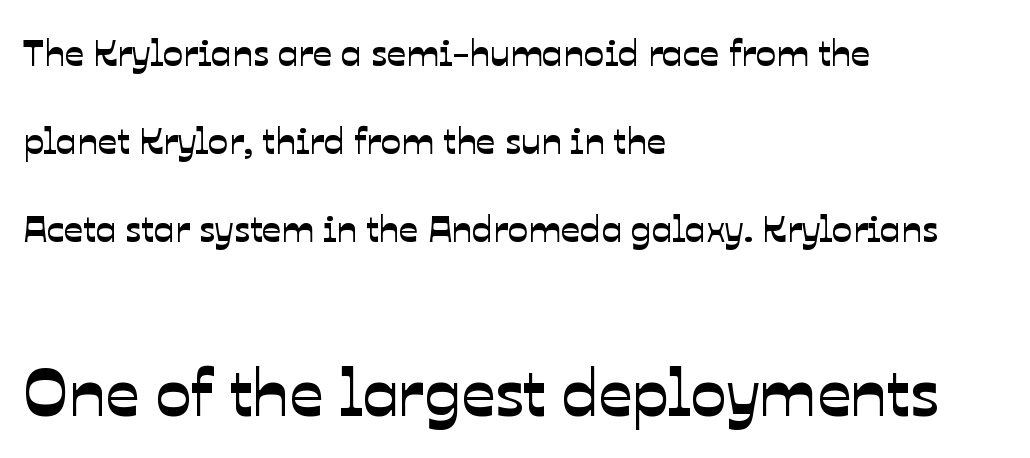
{"serif": "no", "width": "normal", "stroke_contrast": "low", "x_height": "medium", "monospaced": "no", "underline": "no", "align": "left", "line_spacing": "loose", "line_spacing_ratio": 2.31, "letter_spacing": "normal", "letter_spacing_em": 0.0, "larger_block": "second", "size_ratio": 1.76, "glyph_px": 67}
